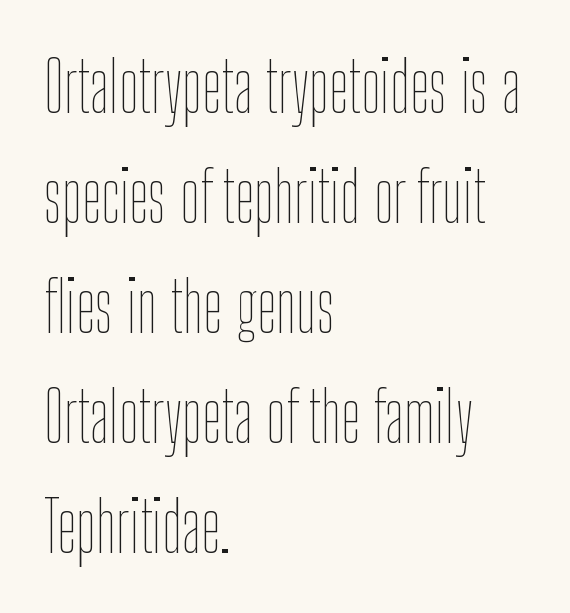
{"italic": "no", "bold": "no", "weight": "thin", "width": "condensed", "stroke_contrast": "low", "x_height": "medium", "monospaced": "no", "underline": "no", "align": "left", "line_spacing": "normal", "line_spacing_ratio": 1.57, "letter_spacing": "normal", "letter_spacing_em": 0.0, "glyph_px": 70}
